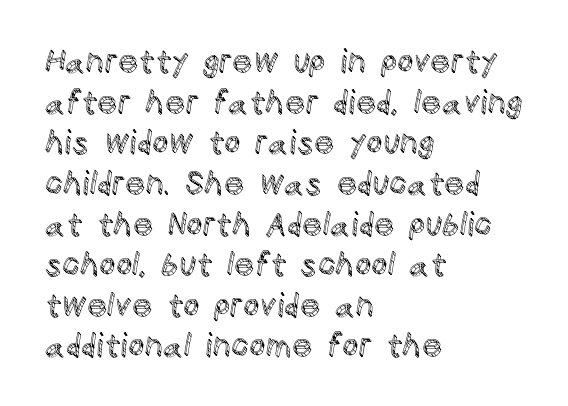
The image shows 32 px text type; set left-aligned, normal line spacing (1.27x), normal letter spacing, not underlined; a large x-height.
